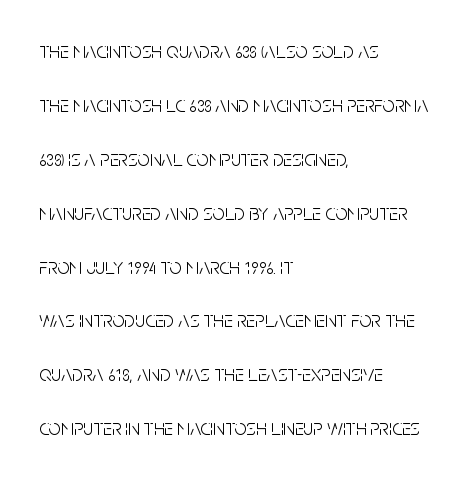
{"italic": "no", "bold": "no", "underline": "no", "align": "left", "line_spacing": "loose", "line_spacing_ratio": 2.45, "letter_spacing": "normal", "letter_spacing_em": 0.0, "glyph_px": 22}
